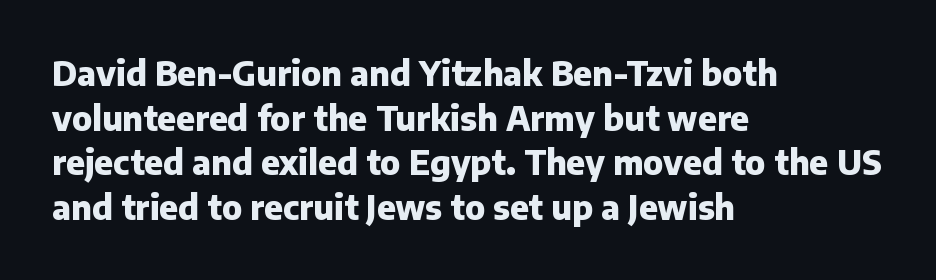
The image shows 33 px heavy sans-serif type, upright; set left-aligned, normal line spacing (1.35x), normal letter spacing, not underlined; low stroke contrast and a medium x-height.
